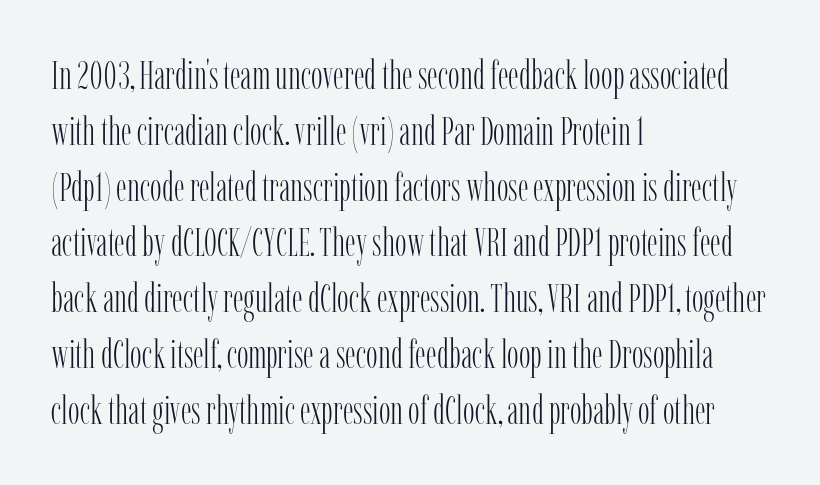
Q: Is the text bold? A: No.
Q: Is the text italic (slanted)? A: No, it is upright.
Q: Is the typeface a serif or a sans-serif typeface? A: Serif.
Q: Is the text underlined? A: No.
Q: How is the paragraph aligned? A: Left-aligned.
Q: Is the spacing between letters normal or unusually wide? A: Normal.
Q: Is the spacing between lines tight, normal or loose? A: Normal.
Q: Width (condensed, normal, or wide)? A: Condensed.
Q: Stroke contrast? A: Low.
Q: x-height? A: Medium.
Q: Monospaced? A: No.
